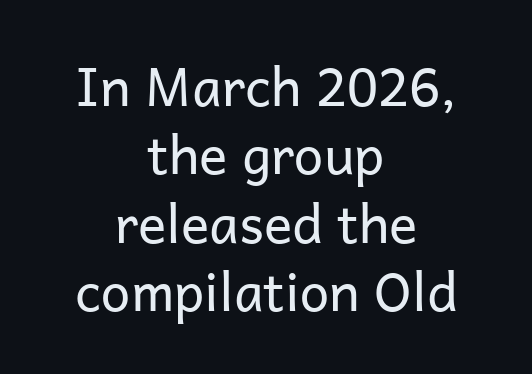
Caption: standard tracking, unaltered. Bold? No — there's no thickening of the strokes. If you drew a line through each stem, it would be perfectly vertical. Classification — sans serif. Leading matches the norm, producing a regular column. The face used here is proportionally spaced, like ordinary book or web type.
